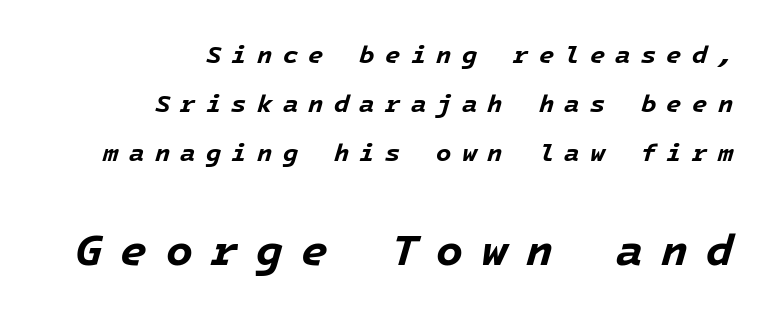
The image shows 44 px bold type, italic (leaning right); set right-aligned, loose line spacing (1.96x), unusually wide letter spacing (+0.41 em), not underlined; the second (bottom) block is 1.76x larger; low stroke contrast and a medium x-height.
